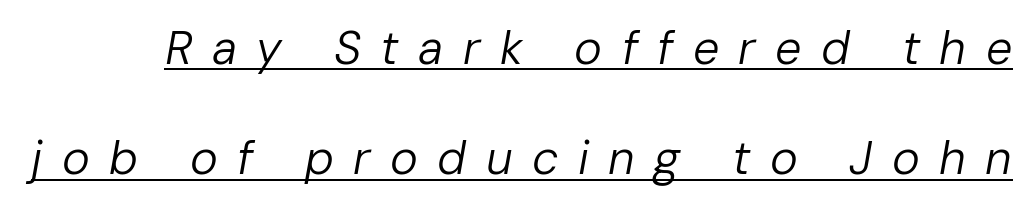
It's the slanting kind of type. The passage shown has open, widely tracked lettering throughout. Ink coverage per letter is moderate at most. This block would shrink considerably if given ordinary leading; it's expanded now.
